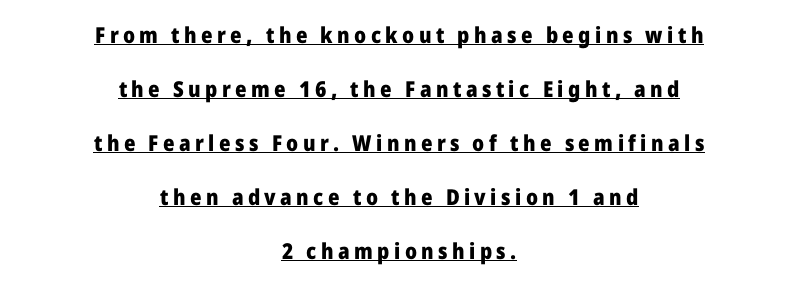
Italic: no, the glyphs are upright roman. Every letter is thick-stroked: bold, no question. The sample's only ornament is a line tracing under the words. Summary of vertical rhythm: relaxed, with wide interline spacing.
